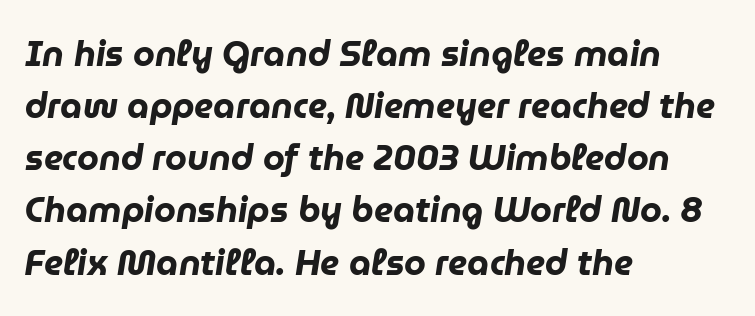
Q: Is the text bold? A: Yes.
Q: Is the text italic (slanted)? A: Yes, it leans right by about 9 degrees.
Q: Is the text underlined? A: No.
Q: How is the paragraph aligned? A: Left-aligned.
Q: Is the spacing between letters normal or unusually wide? A: Normal.
Q: Is the spacing between lines tight, normal or loose? A: Normal.
Q: Width (condensed, normal, or wide)? A: Normal.
Q: Stroke contrast? A: Low.
Q: x-height? A: Medium.
Q: Monospaced? A: No.
